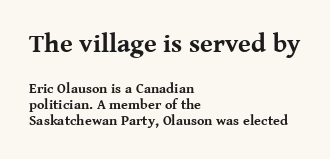
The image shows 26 px bold type, upright; set left-aligned, line spacing 1.16x, normal letter spacing, not underlined; the first (top) block is 1.86x larger.
